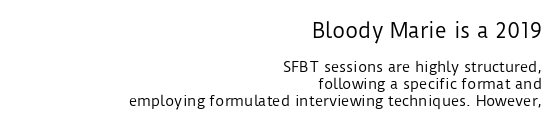
{"italic": "no", "bold": "no", "underline": "no", "align": "right", "line_spacing_ratio": 1.2, "letter_spacing": "normal", "letter_spacing_em": 0.0, "larger_block": "first", "size_ratio": 1.43, "glyph_px": 20}
